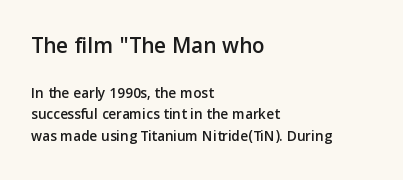
The image shows 23 px text type, upright; set left-aligned, normal line spacing (1.45x), normal letter spacing, not underlined; the first (top) block is 1.53x larger.
